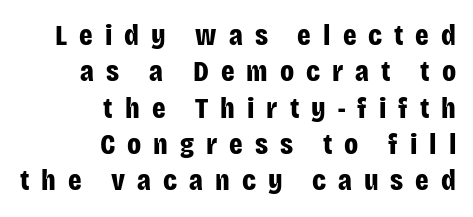
{"serif": "no", "italic": "no", "bold": "yes", "weight": "bold", "width": "condensed", "stroke_contrast": "low", "x_height": "large", "monospaced": "no", "underline": "no", "align": "right", "line_spacing_ratio": 1.21, "letter_spacing": "wide", "letter_spacing_em": 0.4, "glyph_px": 30}
